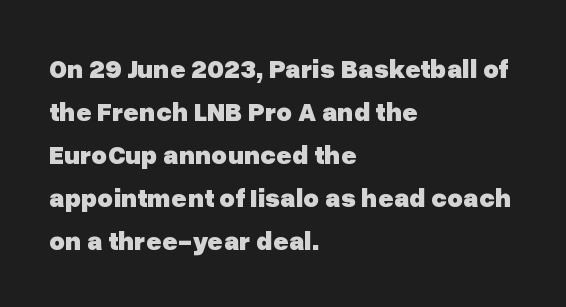
Typesetter's note: full bold, strokes at maximum text heaviness. Quick note: interline space is typical. Compared with a centered layout, this one pins lines to the left instead. Tall strokes in this sample are plumb rather than angled. The tracking reads as untouched default to a designer's eye. Has an underline been added? It has not.
